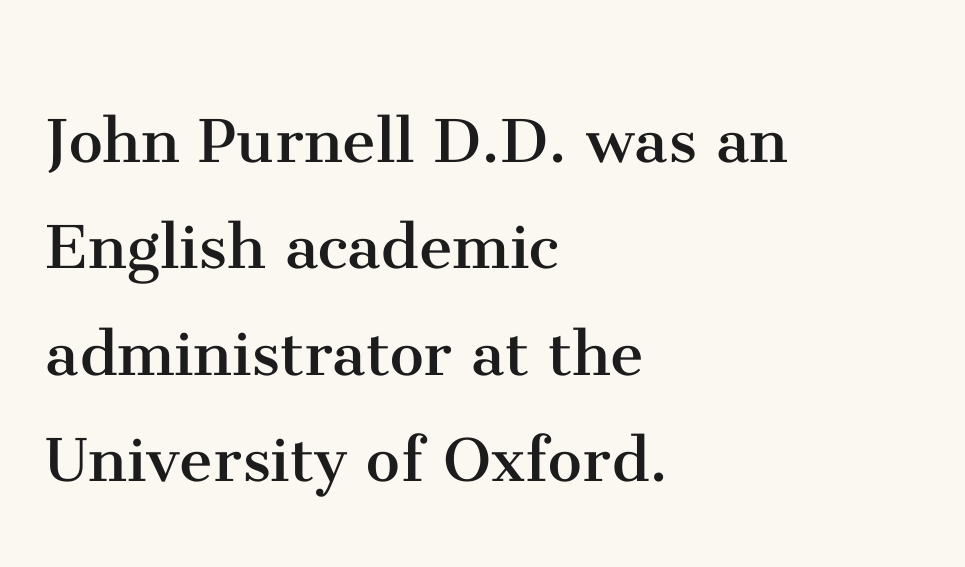
{"serif": "yes", "italic": "no", "bold": "no", "weight": "regular", "width": "normal", "stroke_contrast": "medium", "x_height": "medium", "monospaced": "no", "underline": "no", "align": "left", "line_spacing": "normal", "line_spacing_ratio": 1.4, "letter_spacing": "normal", "letter_spacing_em": 0.0, "glyph_px": 76}
